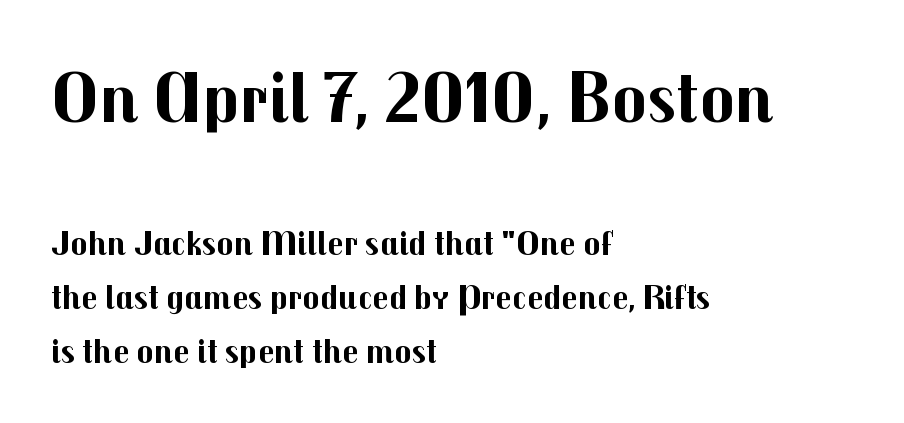
The image shows 73 px bold sans-serif type, upright; set left-aligned, normal line spacing (1.51x), normal letter spacing, not underlined; the first (top) block is 2.03x larger; medium stroke contrast and a medium x-height.
